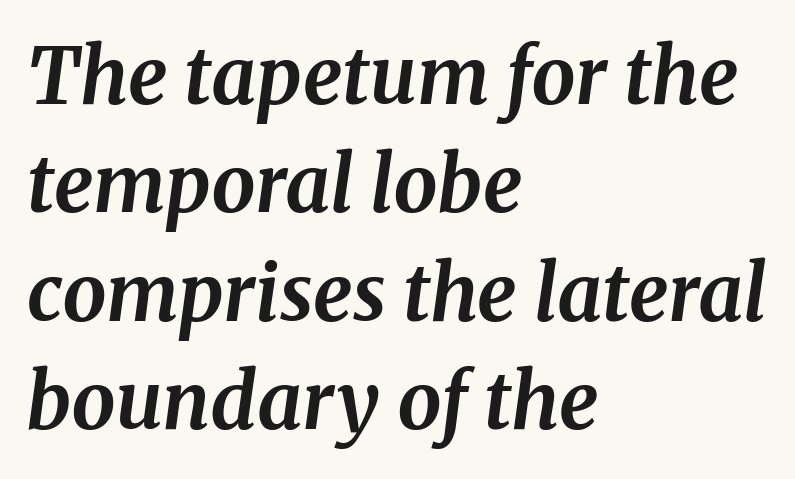
{"serif": "yes", "italic": "yes", "lean": "right", "slant_degrees": 8, "bold": "yes", "weight": "bold", "width": "normal", "stroke_contrast": "medium", "x_height": "medium", "monospaced": "no", "underline": "no", "align": "left", "line_spacing": "normal", "line_spacing_ratio": 1.39, "letter_spacing": "normal", "letter_spacing_em": 0.0, "glyph_px": 78}
